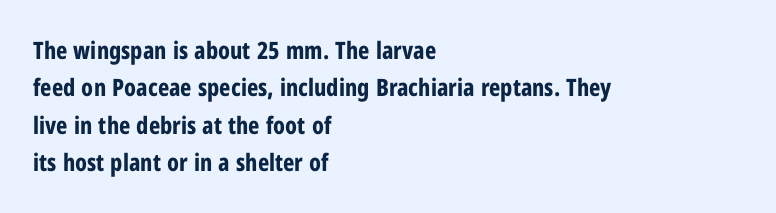
The image shows 24 px bold type, upright; set left-aligned, normal line spacing (1.56x), normal letter spacing, not underlined.
